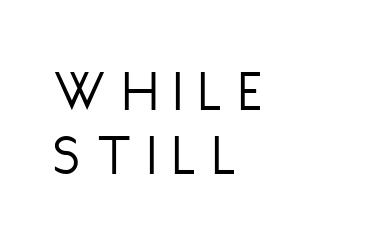
{"serif": "no", "italic": "no", "bold": "no", "weight": "light", "width": "condensed", "stroke_contrast": "low", "x_height": "large", "monospaced": "no", "underline": "no", "align": "left", "line_spacing": "tight", "line_spacing_ratio": 1.05, "letter_spacing": "wide", "letter_spacing_em": 0.28, "glyph_px": 61}
